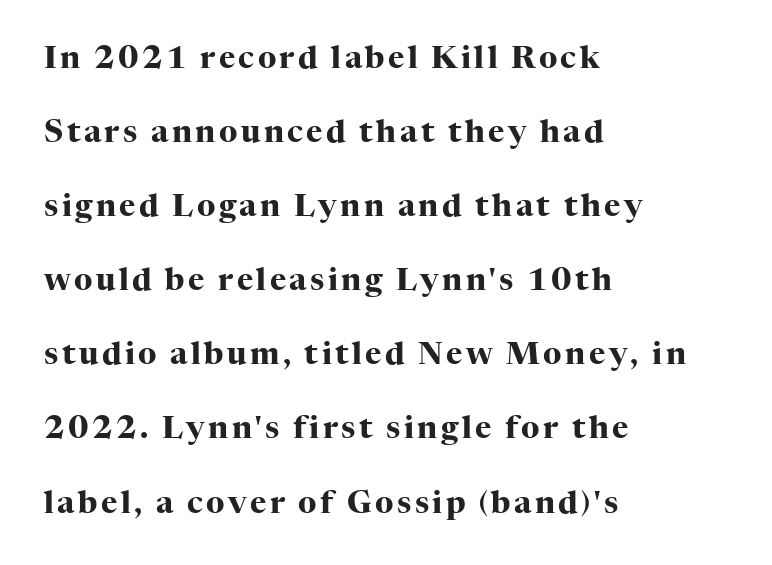
Left-aligned paragraph, ragged on the right. Notice how the stems are strictly vertical — no italics here. Serif or sans? Serif — the stroke terminals have little feet. Every letter is thick-stroked: bold, no question. A great deal of white space separates one row of letters from the next.
